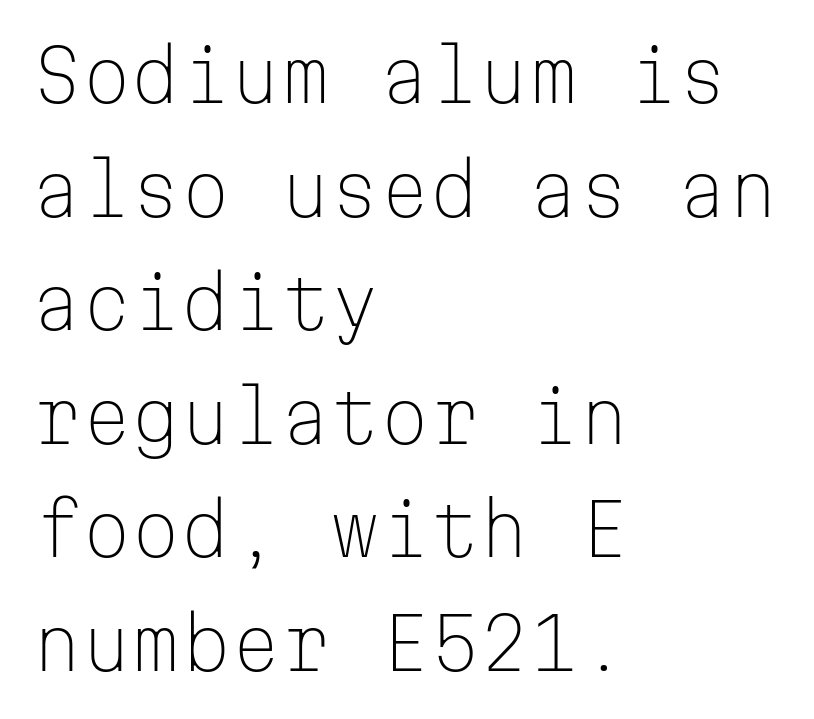
Here the designer chose a console-style face with uniform glyph widths. The typesetting does not lean heavy: it is not bold. Font category for this specimen: sans-serif. Interline gaps are of average width in this sample. The tracking reads as untouched default to a designer's eye. These lines stack with their left ends in a neat column.
